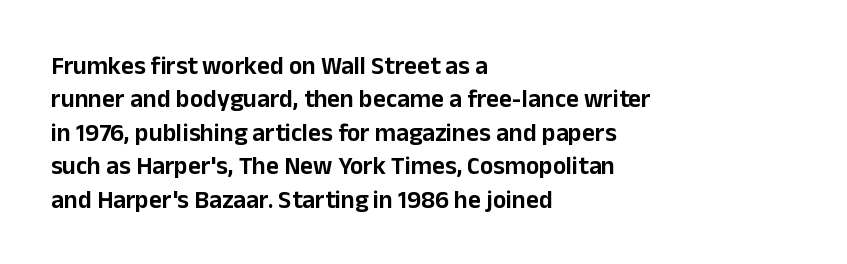
Q: Is the text italic (slanted)? A: No, it is upright.
Q: Is the text underlined? A: No.
Q: How is the paragraph aligned? A: Left-aligned.
Q: Is the spacing between letters normal or unusually wide? A: Normal.
Q: Is the spacing between lines tight, normal or loose? A: Normal.
